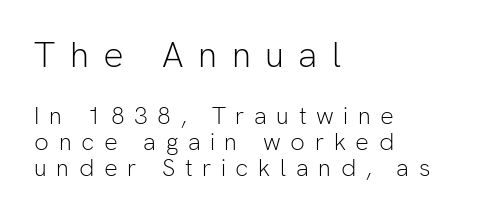
Q: Is the text bold? A: No.
Q: Is the text italic (slanted)? A: No, it is upright.
Q: Is the typeface a serif or a sans-serif typeface? A: Sans-serif.
Q: Is the text underlined? A: No.
Q: How is the paragraph aligned? A: Left-aligned.
Q: Is the spacing between letters normal or unusually wide? A: Unusually wide.
Q: Is the spacing between lines tight, normal or loose? A: Tight.
Q: Which block of text is set in a larger size, the first (top) or the second (bottom)? A: The first (top) one.
Q: Width (condensed, normal, or wide)? A: Normal.
Q: Stroke contrast? A: Low.
Q: x-height? A: Medium.
Q: Monospaced? A: No.
